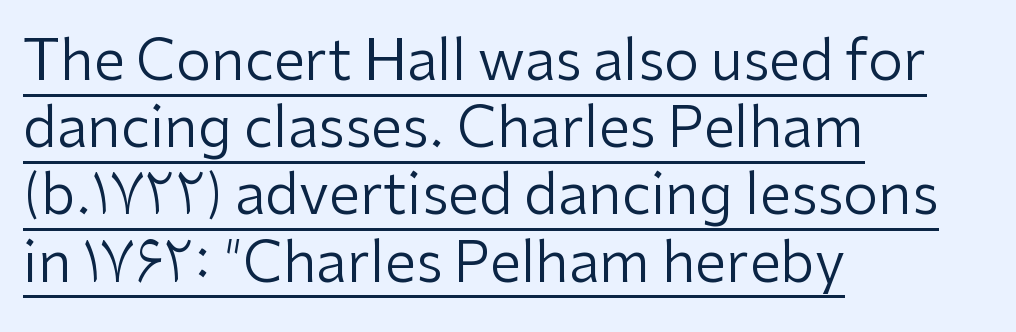
Tracking value appears to be zero — textbook default spacing. Every word sits above its own underline. The font sits on the lighter half of the weight spectrum, regular included. The face used here is a sans, in the tradition of grotesques and geometrics. Think of a printed novel: that variable character pitch is what you see here.
